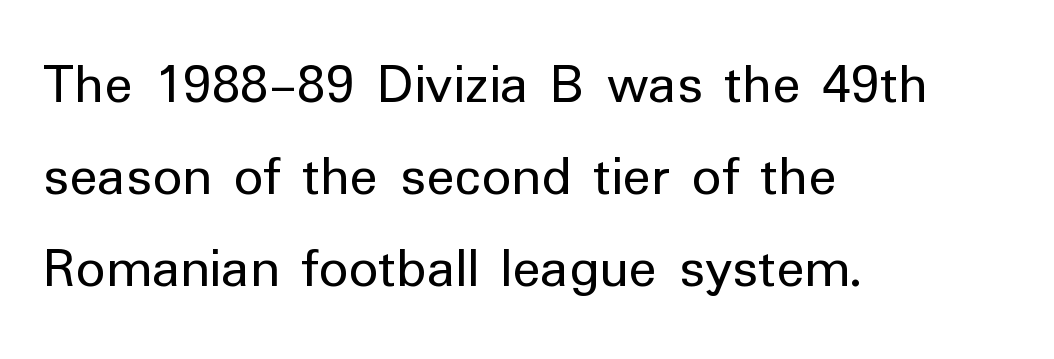
Lines of text with bare space underneath. When letters stand straight like this, we call the style roman or upright. How are the letters spaced? Ordinarily, with no added tracking. Weight: regular or lighter. Interline gaps are of average width in this sample.
